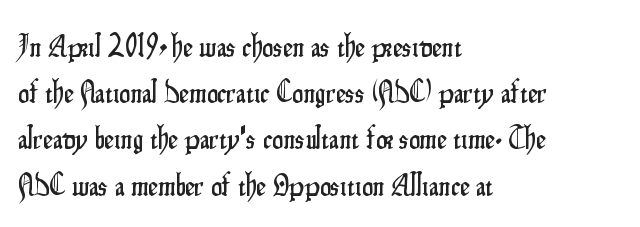
Q: Is the text italic (slanted)? A: No, it is upright.
Q: Is the typeface a serif or a sans-serif typeface? A: Sans-serif.
Q: Is the text underlined? A: No.
Q: How is the paragraph aligned? A: Left-aligned.
Q: Is the spacing between letters normal or unusually wide? A: Normal.
Q: Is the spacing between lines tight, normal or loose? A: Normal.
Q: Width (condensed, normal, or wide)? A: Condensed.
Q: Stroke contrast? A: Low.
Q: x-height? A: Small.
Q: Monospaced? A: No.
